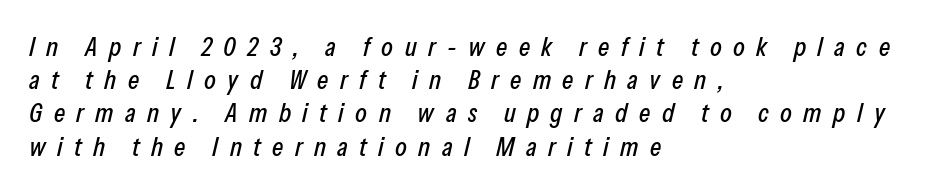
Q: Is the text italic (slanted)? A: Yes, it leans right by about 13 degrees.
Q: Is the text underlined? A: No.
Q: How is the paragraph aligned? A: Left-aligned.
Q: Is the spacing between letters normal or unusually wide? A: Unusually wide.
